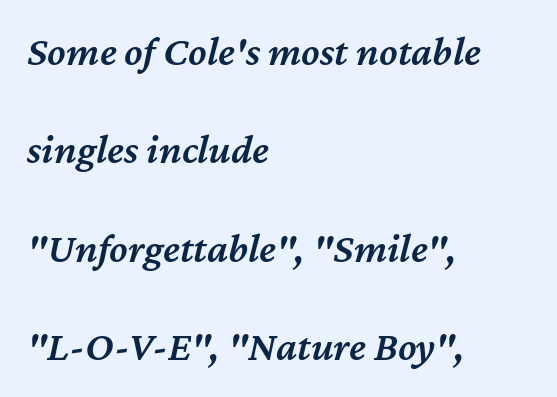
{"italic": "yes", "lean": "right", "slant_degrees": 12, "bold": "semi", "weight": "semibold", "width": "normal", "stroke_contrast": "medium", "x_height": "medium", "monospaced": "no", "underline": "no", "align": "left", "line_spacing": "loose", "line_spacing_ratio": 2.34, "letter_spacing": "normal", "letter_spacing_em": 0.0, "glyph_px": 42}
